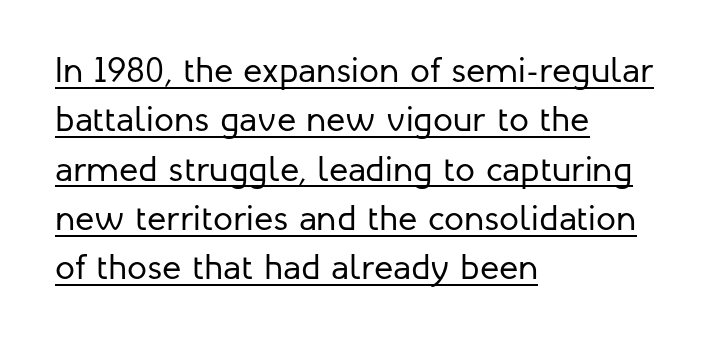
Q: Is the text bold? A: No.
Q: Is the text italic (slanted)? A: No, it is upright.
Q: Is the typeface a serif or a sans-serif typeface? A: Sans-serif.
Q: Is the text underlined? A: Yes.
Q: How is the paragraph aligned? A: Left-aligned.
Q: Is the spacing between letters normal or unusually wide? A: Normal.
Q: Is the spacing between lines tight, normal or loose? A: Normal.
Q: Width (condensed, normal, or wide)? A: Normal.
Q: Stroke contrast? A: Low.
Q: x-height? A: Medium.
Q: Monospaced? A: No.
